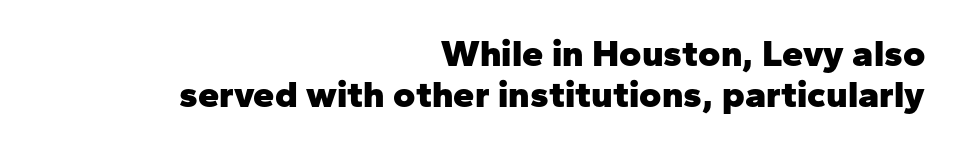
Summary of vertical rhythm: compact, with narrow interline spacing. The face used here is a sans, in the tradition of grotesques and geometrics. Style check: upright. Each line ends at the same right margin while the left side varies.
